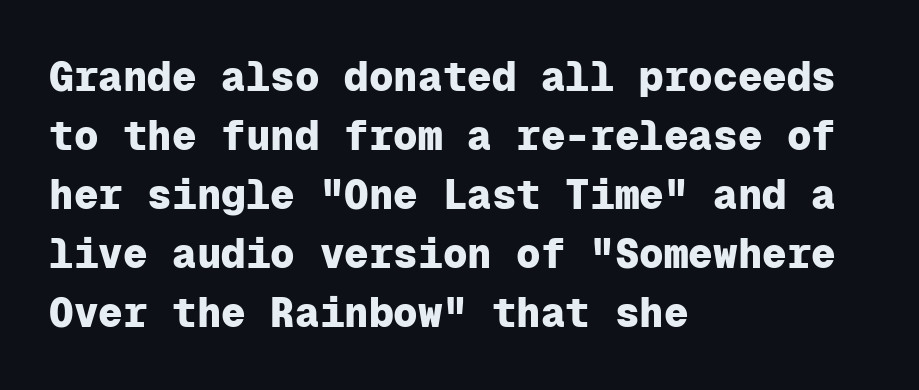
{"serif": "no", "italic": "no", "bold": "yes", "weight": "heavy", "width": "normal", "stroke_contrast": "low", "x_height": "medium", "monospaced": "yes", "underline": "no", "align": "left", "line_spacing": "normal", "line_spacing_ratio": 1.44, "letter_spacing": "normal", "letter_spacing_em": 0.0, "glyph_px": 41}
